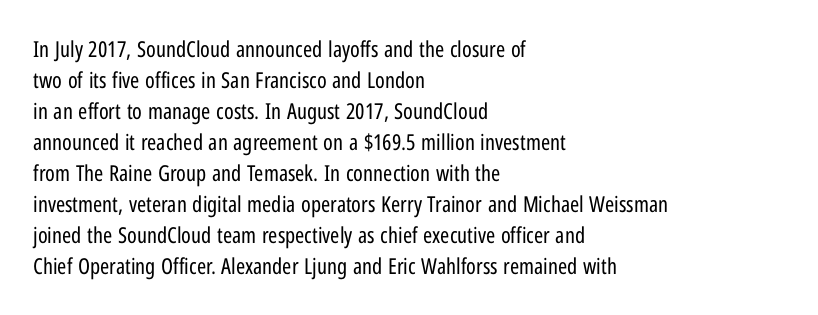
The words here are not underlined. Default kerning and tracking; the words read as compact shapes. The paragraph shown leans on its left margin. Posture: straight, roman, zero tilt. Vertical stems look standard width or narrower in stroke. Vertical spacing — default.
